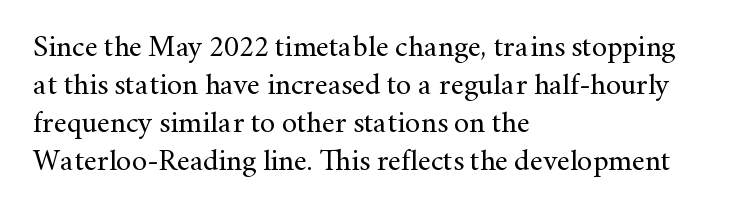
Q: Is the text bold? A: No.
Q: Is the text italic (slanted)? A: No, it is upright.
Q: Is the typeface a serif or a sans-serif typeface? A: Serif.
Q: Is the text underlined? A: No.
Q: How is the paragraph aligned? A: Left-aligned.
Q: Is the spacing between letters normal or unusually wide? A: Normal.
Q: Is the spacing between lines tight, normal or loose? A: Normal.
Q: Width (condensed, normal, or wide)? A: Normal.
Q: Stroke contrast? A: Medium.
Q: x-height? A: Small.
Q: Monospaced? A: No.
